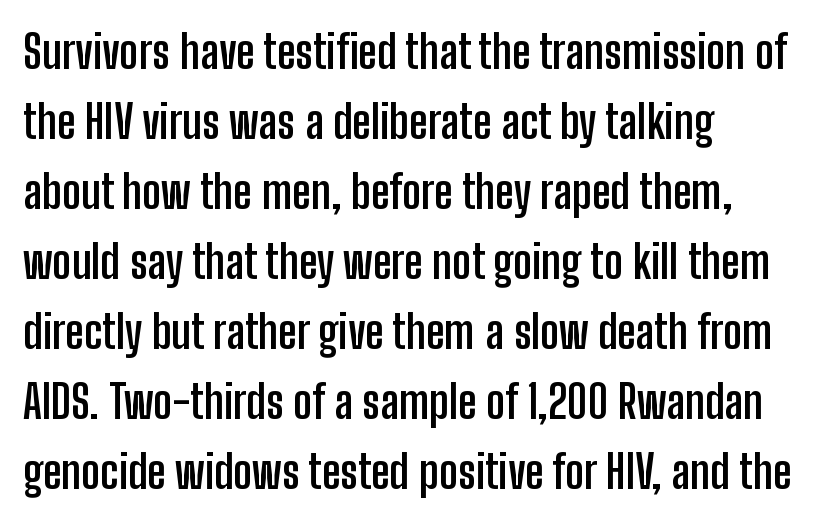
Varying glyph widths throughout — classic text-font behaviour. Designer's note — italics off, roman on. The letters are bold, with thick, heavy strokes. Typographically, this falls in the sans-serif category. The rows are spaced the way most documents space them. If you drew a ruler down the left edge, every line would touch it.
